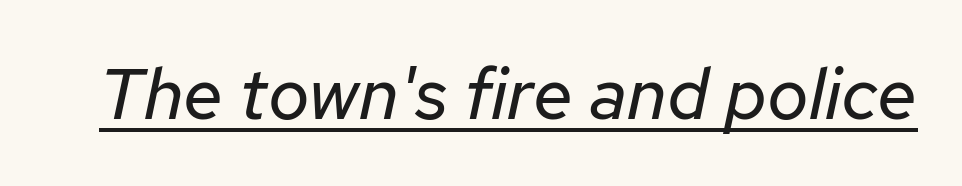
{"italic": "yes", "lean": "right", "slant_degrees": 12, "bold": "no", "weight": "regular", "width": "normal", "stroke_contrast": "low", "x_height": "medium", "monospaced": "no", "underline": "yes", "letter_spacing": "normal", "letter_spacing_em": 0.0, "glyph_px": 72}
